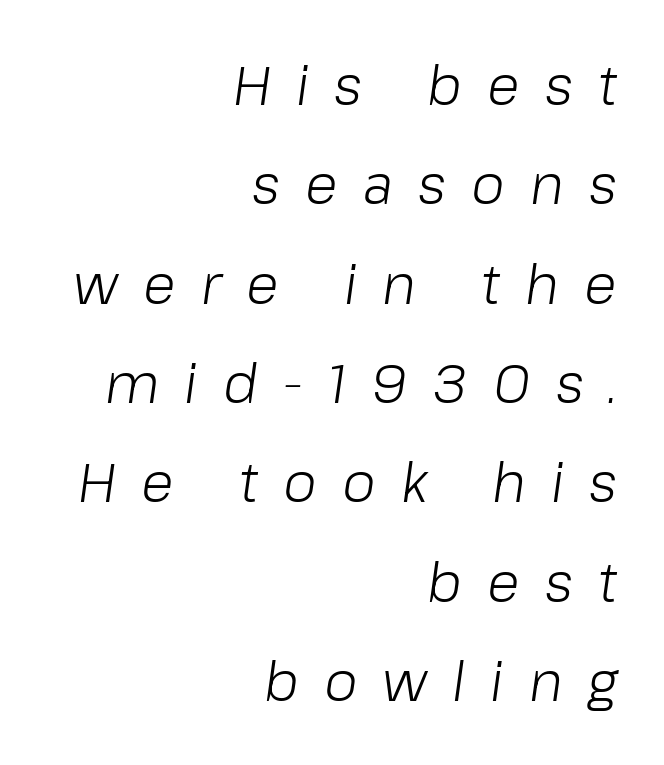
Spacing verdict: proportional, widths tailored to each character. Quick note: underline off. Ink coverage per letter is moderate at most. This sample uses an oblique cut, with every glyph tilted off the vertical. Horizontal alignment here is rightward, an uncommon choice for prose. Someone cranked the tracking dial way up on this one.
